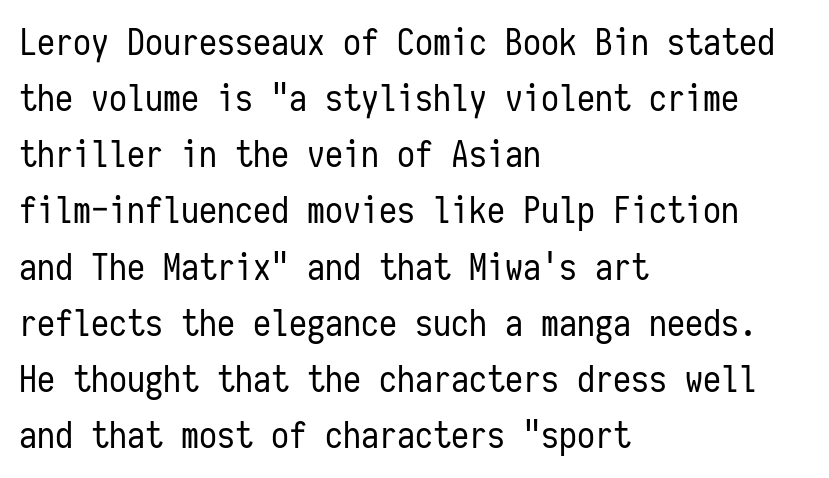
Q: Is the text bold? A: No.
Q: Is the text italic (slanted)? A: No, it is upright.
Q: Is the typeface a serif or a sans-serif typeface? A: Sans-serif.
Q: Is the text underlined? A: No.
Q: How is the paragraph aligned? A: Left-aligned.
Q: Is the spacing between letters normal or unusually wide? A: Normal.
Q: Is the spacing between lines tight, normal or loose? A: Normal.
Q: Width (condensed, normal, or wide)? A: Condensed.
Q: Stroke contrast? A: Low.
Q: x-height? A: Medium.
Q: Monospaced? A: Yes.
